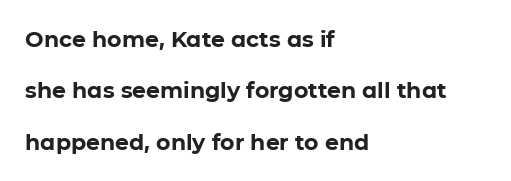
Q: Is the text bold? A: Yes.
Q: Is the text italic (slanted)? A: No, it is upright.
Q: Is the text underlined? A: No.
Q: How is the paragraph aligned? A: Left-aligned.
Q: Is the spacing between letters normal or unusually wide? A: Normal.
Q: Is the spacing between lines tight, normal or loose? A: Loose.
